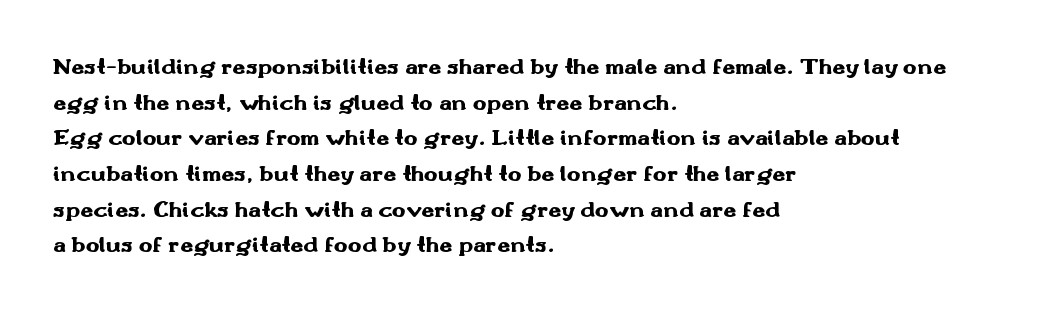
The image shows 23 px bold type, upright; set left-aligned, normal line spacing (1.55x), normal letter spacing, not underlined.
